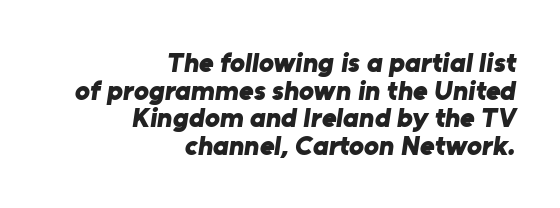
{"serif": "no", "bold": "yes", "weight": "bold", "width": "normal", "stroke_contrast": "low", "x_height": "medium", "monospaced": "no", "underline": "no", "align": "right", "line_spacing": "tight", "line_spacing_ratio": 0.99, "letter_spacing": "normal", "letter_spacing_em": 0.0, "glyph_px": 28}
